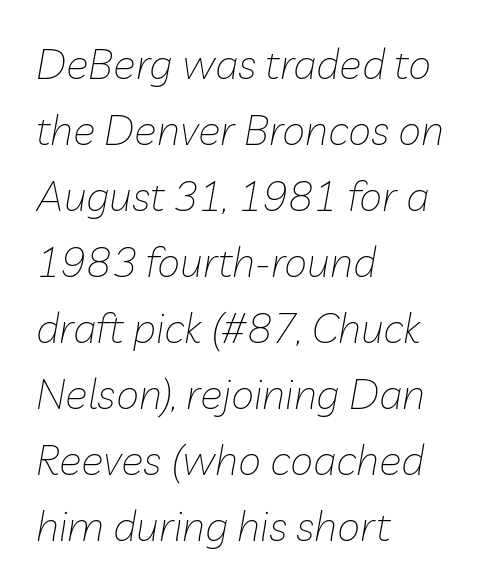
{"italic": "yes", "lean": "right", "slant_degrees": 10, "bold": "no", "weight": "thin", "width": "normal", "stroke_contrast": "low", "x_height": "medium", "monospaced": "no", "underline": "no", "align": "left", "line_spacing": "normal", "line_spacing_ratio": 1.57, "letter_spacing": "normal", "letter_spacing_em": 0.0, "glyph_px": 42}
